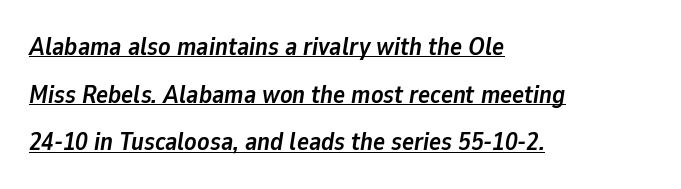
{"italic": "yes", "lean": "right", "slant_degrees": 9, "bold": "yes", "underline": "yes", "align": "left", "line_spacing": "loose", "line_spacing_ratio": 1.91, "letter_spacing": "normal", "letter_spacing_em": 0.0, "glyph_px": 25}
